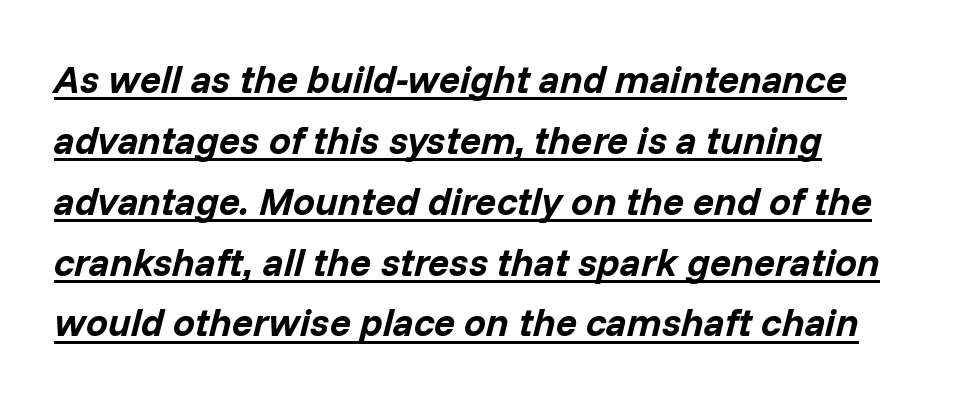
Rendered with sloped, italic letterforms. Visually the block forms a straight wall on the left and a jagged coastline on the right. The lines sit at an ordinary, default distance from one another. Decoration check: the copy is underlined. The line texture is even and compact thanks to regular tracking.
